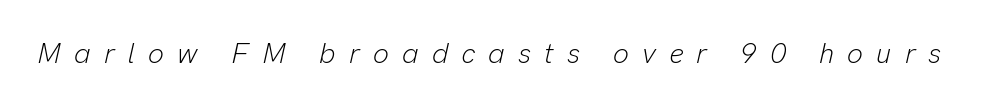
{"italic": "yes", "lean": "right", "slant_degrees": 13, "bold": "no", "weight": "light", "width": "normal", "stroke_contrast": "low", "x_height": "medium", "monospaced": "no", "underline": "no", "letter_spacing": "wide", "letter_spacing_em": 0.47, "glyph_px": 28}
